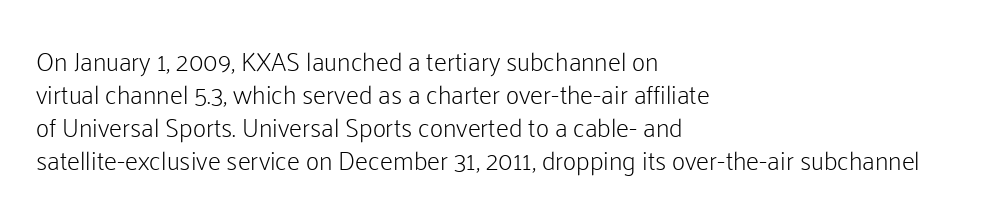
The image shows 26 px text type, upright; set left-aligned, normal line spacing (1.27x), normal letter spacing, not underlined.
